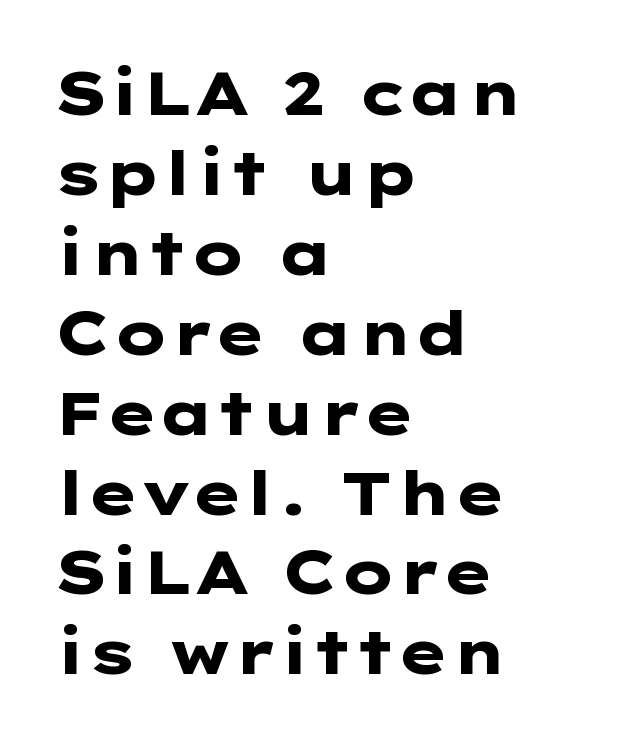
The image shows 61 px heavy, wide sans-serif type, upright; set left-aligned, normal line spacing (1.31x), normal letter spacing, not underlined; low stroke contrast and a medium x-height.
